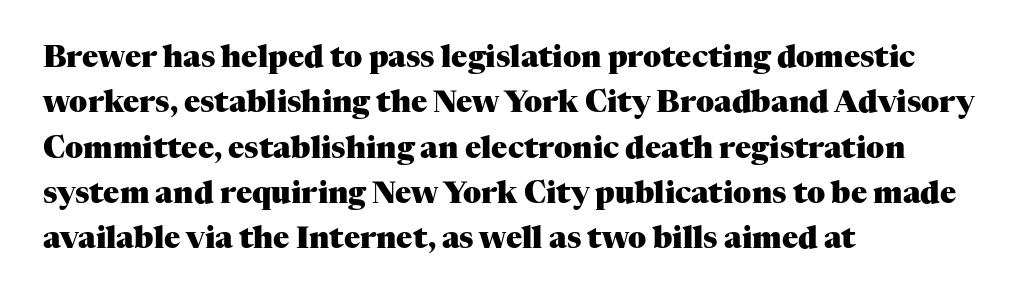
{"serif": "yes", "italic": "no", "bold": "yes", "weight": "heavy", "width": "normal", "stroke_contrast": "medium", "x_height": "medium", "monospaced": "no", "underline": "no", "align": "left", "line_spacing": "normal", "line_spacing_ratio": 1.51, "letter_spacing": "normal", "letter_spacing_em": 0.0, "glyph_px": 30}
